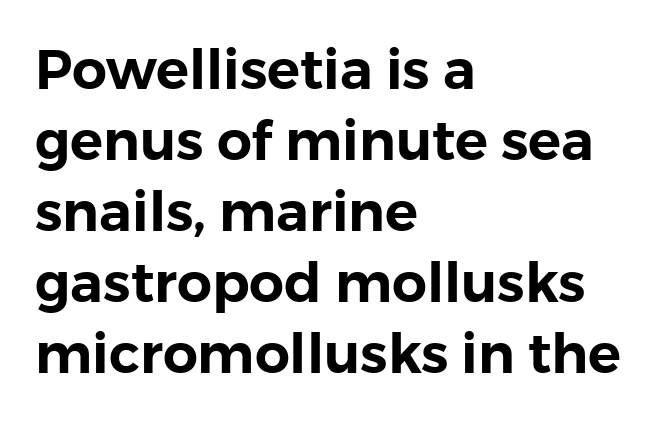
The image shows 55 px sans-serif type, upright; set left-aligned, normal line spacing (1.29x), normal letter spacing, not underlined; low stroke contrast and a medium x-height.
